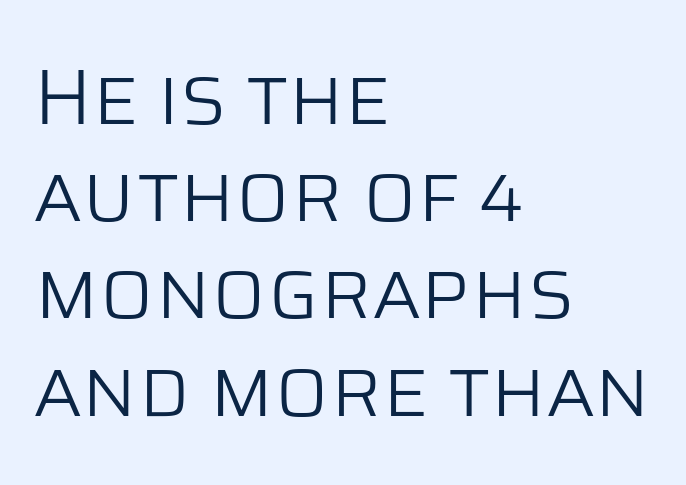
Q: Is the text bold? A: No.
Q: Is the text italic (slanted)? A: No, it is upright.
Q: Is the typeface a serif or a sans-serif typeface? A: Sans-serif.
Q: Is the text underlined? A: No.
Q: How is the paragraph aligned? A: Left-aligned.
Q: Is the spacing between letters normal or unusually wide? A: Normal.
Q: Width (condensed, normal, or wide)? A: Normal.
Q: Stroke contrast? A: Low.
Q: x-height? A: Large.
Q: Monospaced? A: No.
